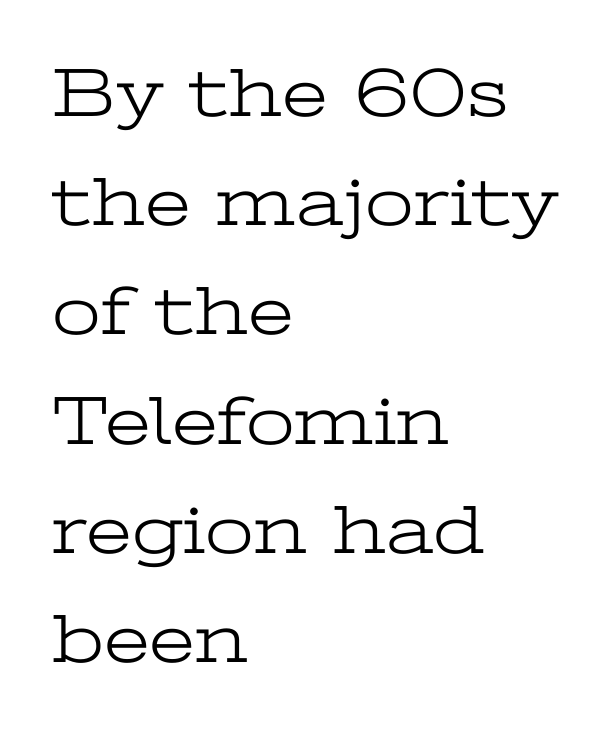
{"serif": "yes", "italic": "no", "bold": "no", "weight": "light", "width": "wide", "stroke_contrast": "low", "x_height": "medium", "monospaced": "no", "underline": "no", "align": "left", "line_spacing": "normal", "line_spacing_ratio": 1.56, "letter_spacing": "normal", "letter_spacing_em": 0.0, "glyph_px": 70}
